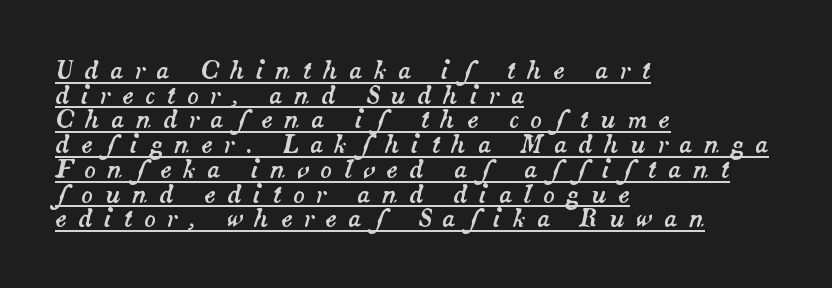
You can see a thin bar hugging the bottom of the glyphs. The typography opts for an oblique posture over an upright one. Inter-character spacing is expanded well beyond the font's built-in metrics. Where is the straight margin? On the left. What's the leading like? Squeezed, with rows nearly overlapping.
